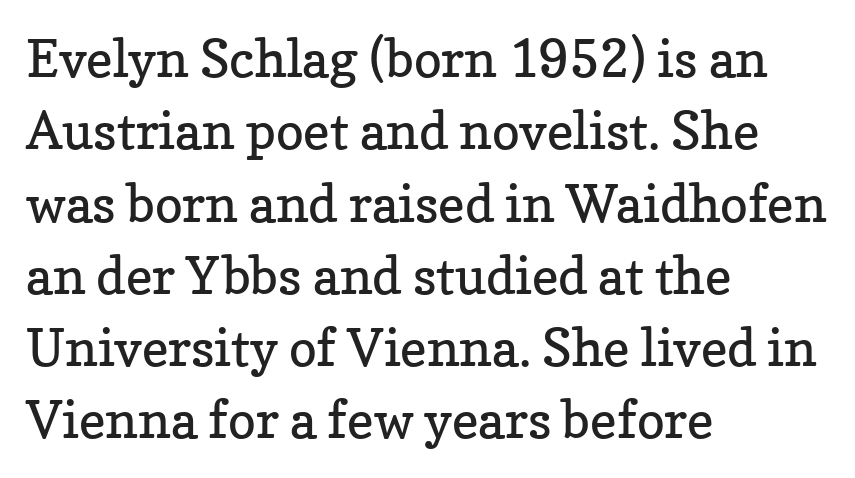
Q: Is the text bold? A: No.
Q: Is the text italic (slanted)? A: No, it is upright.
Q: Is the typeface a serif or a sans-serif typeface? A: Serif.
Q: Is the text underlined? A: No.
Q: How is the paragraph aligned? A: Left-aligned.
Q: Is the spacing between letters normal or unusually wide? A: Normal.
Q: Is the spacing between lines tight, normal or loose? A: Normal.
Q: Width (condensed, normal, or wide)? A: Normal.
Q: Stroke contrast? A: Low.
Q: x-height? A: Medium.
Q: Monospaced? A: No.
